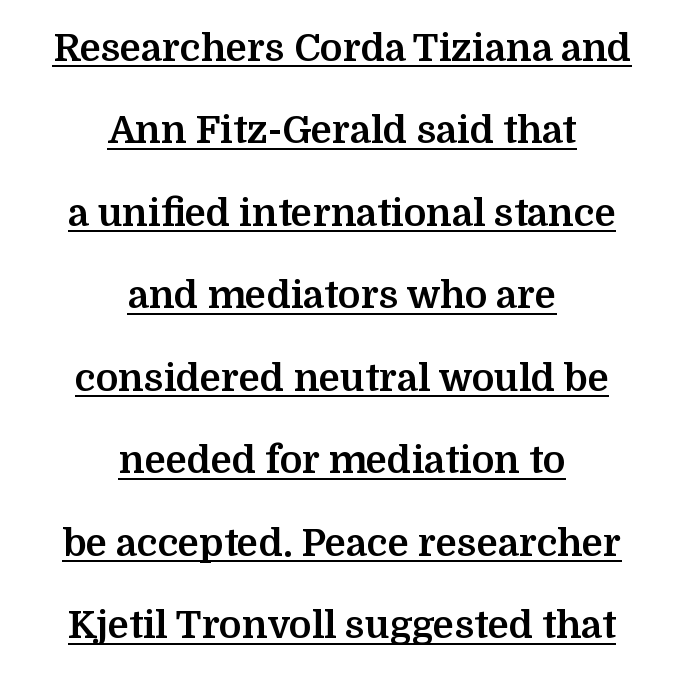
{"serif": "yes", "italic": "no", "bold": "yes", "weight": "bold", "width": "normal", "stroke_contrast": "medium", "x_height": "medium", "monospaced": "no", "underline": "yes", "align": "center", "line_spacing": "loose", "line_spacing_ratio": 2.17, "letter_spacing": "normal", "letter_spacing_em": 0.0, "glyph_px": 38}
